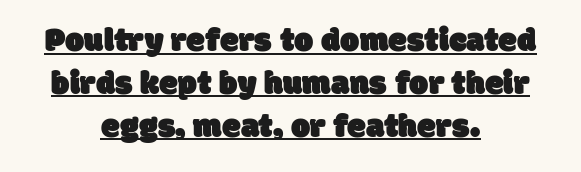
{"serif": "no", "width": "normal", "stroke_contrast": "low", "x_height": "large", "monospaced": "no", "underline": "yes", "align": "center", "line_spacing": "normal", "line_spacing_ratio": 1.26, "letter_spacing": "normal", "letter_spacing_em": 0.0, "glyph_px": 34}
